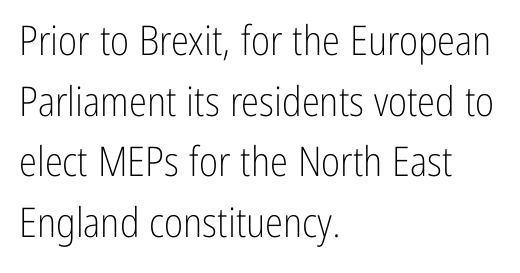
{"serif": "no", "italic": "no", "bold": "no", "weight": "light", "width": "condensed", "stroke_contrast": "low", "x_height": "medium", "monospaced": "no", "underline": "no", "align": "left", "line_spacing": "normal", "line_spacing_ratio": 1.48, "letter_spacing": "normal", "letter_spacing_em": 0.0, "glyph_px": 41}
